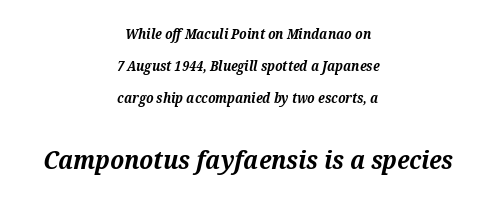
{"italic": "yes", "lean": "right", "slant_degrees": 12, "bold": "yes", "underline": "no", "align": "center", "line_spacing": "loose", "line_spacing_ratio": 2.28, "letter_spacing": "normal", "letter_spacing_em": 0.0, "larger_block": "second", "size_ratio": 1.86, "glyph_px": 26}
